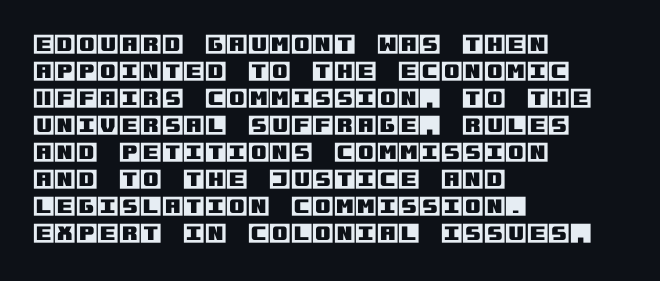
The image shows 22 px text type, upright; set left-aligned, line spacing 1.23x, normal letter spacing, not underlined.
